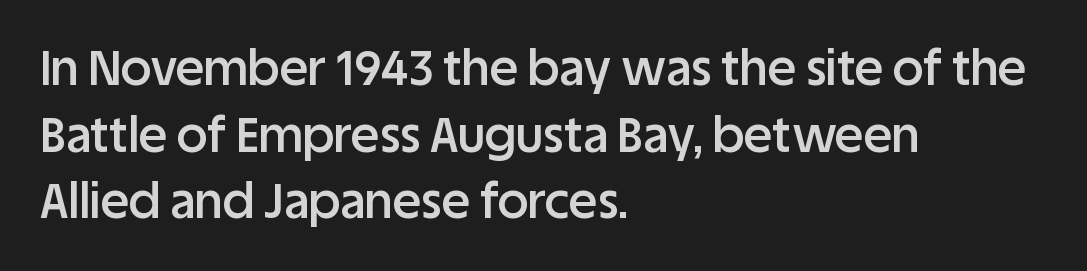
Note the varied advance widths — an 'i' is clearly narrower than an 'm'. In terms of leading, this rendering sits right in the middle. Nobody touched the tracking dial on this one. Each letter's strokes conclude bluntly, with no projecting serifs. Posture: straight, roman, zero tilt. Is the type bold? Partly — it's a semibold, heavier than regular but not fully bold.
